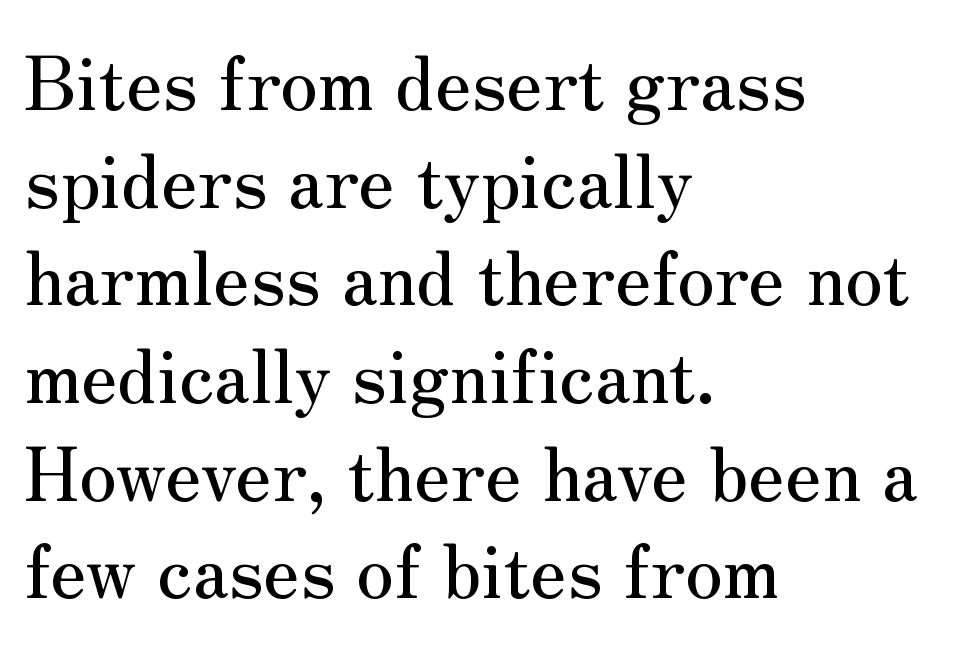
Q: Is the text italic (slanted)? A: No, it is upright.
Q: Is the typeface a serif or a sans-serif typeface? A: Serif.
Q: Is the text underlined? A: No.
Q: How is the paragraph aligned? A: Left-aligned.
Q: Is the spacing between letters normal or unusually wide? A: Normal.
Q: Is the spacing between lines tight, normal or loose? A: Normal.
Q: Width (condensed, normal, or wide)? A: Normal.
Q: Stroke contrast? A: Medium.
Q: x-height? A: Small.
Q: Monospaced? A: No.
